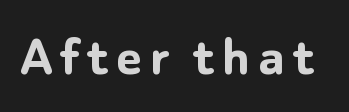
Q: Is the text bold? A: Yes.
Q: Is the text italic (slanted)? A: No, it is upright.
Q: Is the typeface a serif or a sans-serif typeface? A: Sans-serif.
Q: Is the text underlined? A: No.
Q: Width (condensed, normal, or wide)? A: Normal.
Q: Stroke contrast? A: Low.
Q: x-height? A: Medium.
Q: Monospaced? A: No.
